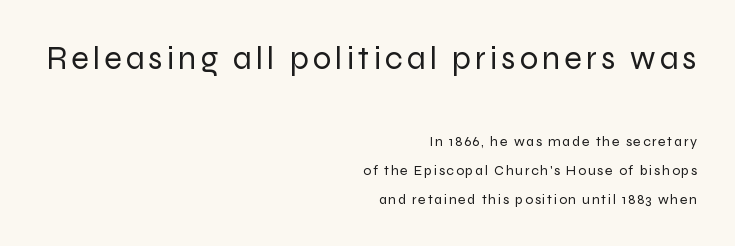
Q: Is the text bold? A: No.
Q: Is the text italic (slanted)? A: No, it is upright.
Q: Is the typeface a serif or a sans-serif typeface? A: Sans-serif.
Q: Is the text underlined? A: No.
Q: How is the paragraph aligned? A: Right-aligned.
Q: Is the spacing between lines tight, normal or loose? A: Loose.
Q: Which block of text is set in a larger size, the first (top) or the second (bottom)? A: The first (top) one.
Q: Width (condensed, normal, or wide)? A: Normal.
Q: Stroke contrast? A: Low.
Q: x-height? A: Medium.
Q: Monospaced? A: No.
